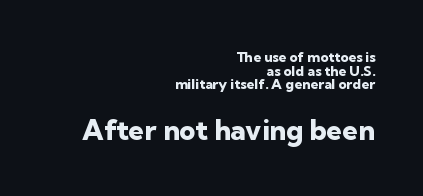
The space between consecutive lines is stingy. Designer's note — italics off, roman on. Visually, the bottom section dominates because its glyphs are scaled up. A typesetter would call this proportional, since set widths differ per character. Stroke terminals: plain, sans-serif.
